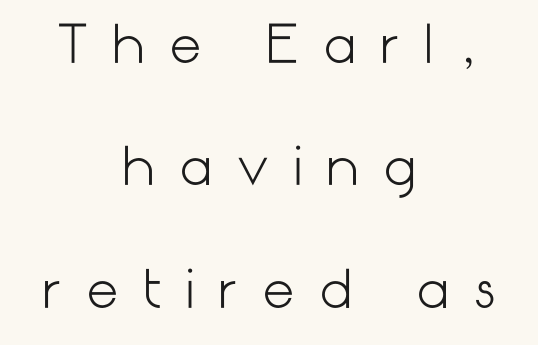
Q: Is the text bold? A: No.
Q: Is the text italic (slanted)? A: No, it is upright.
Q: Is the typeface a serif or a sans-serif typeface? A: Sans-serif.
Q: Is the text underlined? A: No.
Q: How is the paragraph aligned? A: Centered.
Q: Is the spacing between letters normal or unusually wide? A: Unusually wide.
Q: Is the spacing between lines tight, normal or loose? A: Loose.
Q: Width (condensed, normal, or wide)? A: Normal.
Q: Stroke contrast? A: Low.
Q: x-height? A: Medium.
